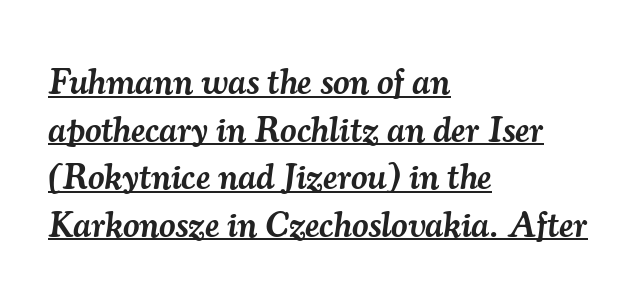
Q: Is the text bold? A: Semi-bold.
Q: Is the text italic (slanted)? A: Yes, it leans right by about 7 degrees.
Q: Is the typeface a serif or a sans-serif typeface? A: Serif.
Q: Is the text underlined? A: Yes.
Q: How is the paragraph aligned? A: Left-aligned.
Q: Is the spacing between letters normal or unusually wide? A: Normal.
Q: Is the spacing between lines tight, normal or loose? A: Normal.
Q: Width (condensed, normal, or wide)? A: Normal.
Q: Stroke contrast? A: Medium.
Q: x-height? A: Small.
Q: Monospaced? A: No.
